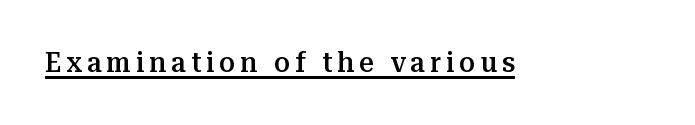
Q: Is the text bold? A: Semi-bold.
Q: Is the text italic (slanted)? A: No, it is upright.
Q: Is the typeface a serif or a sans-serif typeface? A: Serif.
Q: Is the text underlined? A: Yes.
Q: Width (condensed, normal, or wide)? A: Normal.
Q: Stroke contrast? A: Medium.
Q: x-height? A: Medium.
Q: Monospaced? A: No.
